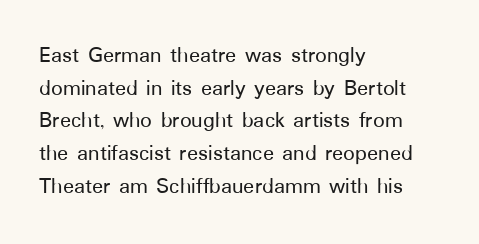
All the whitespace from short lines collects on the right. Standard letterfit; no display-style spreading of the glyphs. The area under the type is left untouched. Characters remain perfectly vertical along every line. If you measured baseline to baseline, you'd find a middling distance.
